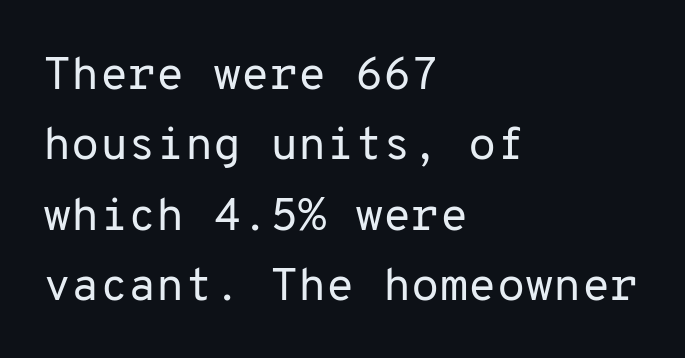
Q: Is the text bold? A: No.
Q: Is the text italic (slanted)? A: No, it is upright.
Q: Is the typeface a serif or a sans-serif typeface? A: Sans-serif.
Q: Is the text underlined? A: No.
Q: How is the paragraph aligned? A: Left-aligned.
Q: Is the spacing between letters normal or unusually wide? A: Normal.
Q: Is the spacing between lines tight, normal or loose? A: Normal.
Q: Width (condensed, normal, or wide)? A: Normal.
Q: Stroke contrast? A: Low.
Q: x-height? A: Medium.
Q: Monospaced? A: Yes.
